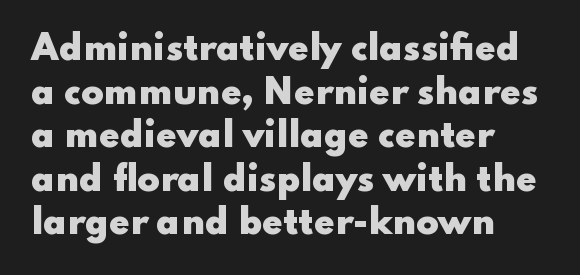
{"serif": "no", "italic": "no", "bold": "yes", "weight": "heavy", "width": "wide", "stroke_contrast": "low", "x_height": "small", "monospaced": "no", "underline": "no", "align": "left", "line_spacing": "normal", "line_spacing_ratio": 1.32, "letter_spacing": "normal", "letter_spacing_em": 0.0, "glyph_px": 33}
